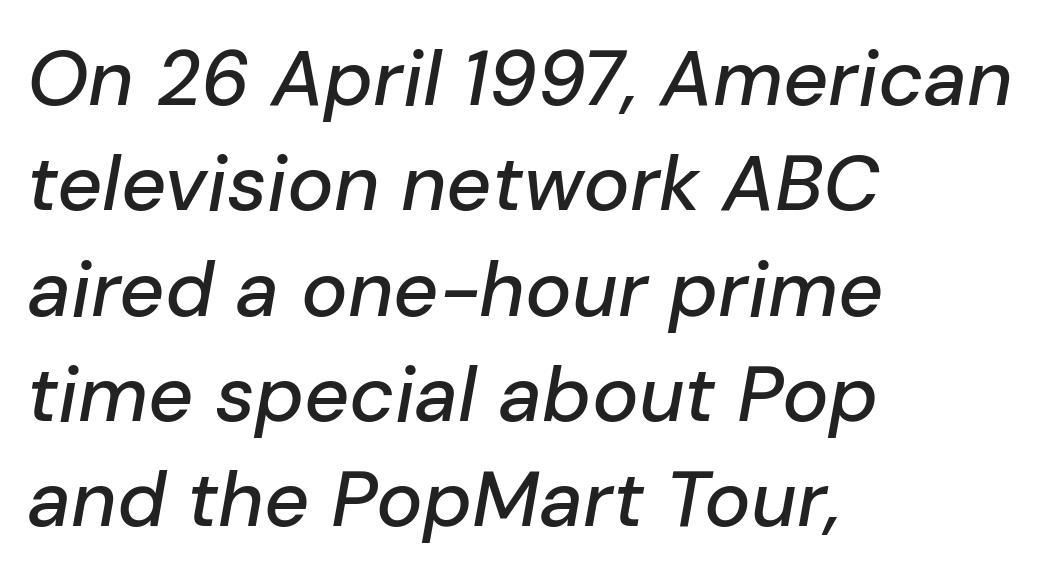
{"italic": "yes", "lean": "right", "slant_degrees": 10, "width": "normal", "stroke_contrast": "low", "x_height": "medium", "monospaced": "no", "underline": "no", "align": "left", "line_spacing": "normal", "line_spacing_ratio": 1.35, "letter_spacing": "normal", "letter_spacing_em": 0.0, "glyph_px": 78}
